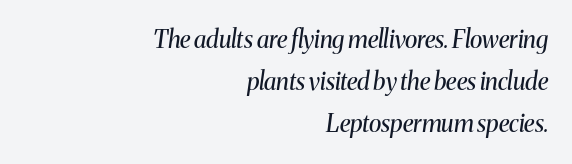
Q: Is the text bold? A: No.
Q: Is the text italic (slanted)? A: Yes, it leans right by about 8 degrees.
Q: Is the text underlined? A: No.
Q: How is the paragraph aligned? A: Right-aligned.
Q: Is the spacing between letters normal or unusually wide? A: Normal.
